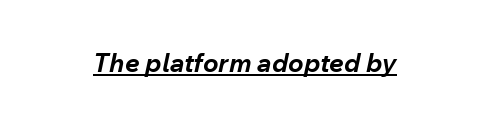
{"italic": "yes", "lean": "right", "slant_degrees": 12, "bold": "yes", "underline": "yes", "letter_spacing": "normal", "letter_spacing_em": 0.0, "glyph_px": 26}
